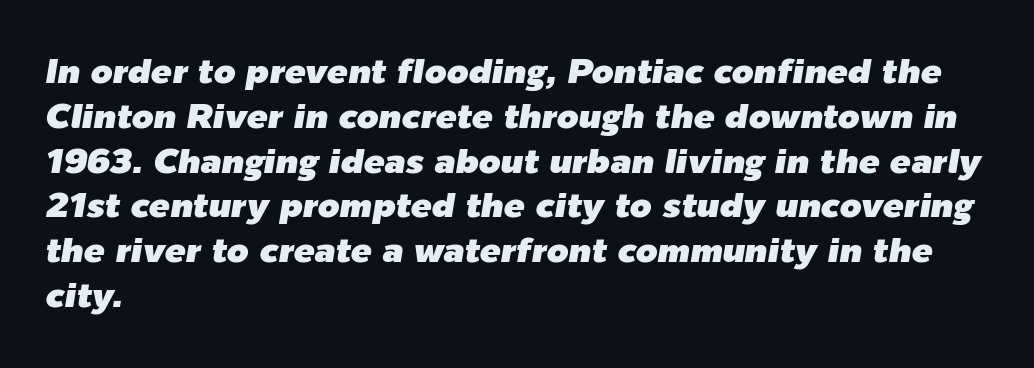
The image shows 35 px text type, italic (leaning right); set left-aligned, normal line spacing (1.28x), normal letter spacing, not underlined; low stroke contrast and a medium x-height.
